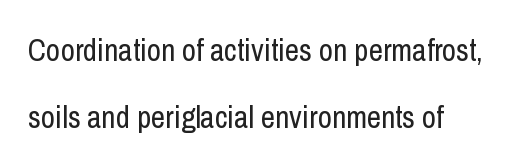
Summary of weight: not heavy and not bold. The lines are quadded left. What stands out about the letter spacing? Nothing — it is the standard amount. Plain, unruled lines of type. Looks like regular typesetting: each glyph gets only the width it needs.
